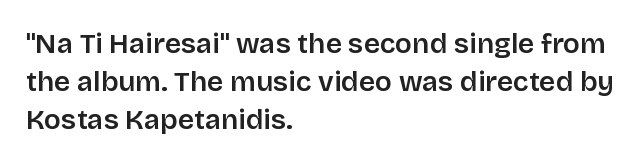
Q: Is the text bold? A: Semi-bold.
Q: Is the text italic (slanted)? A: No, it is upright.
Q: Is the typeface a serif or a sans-serif typeface? A: Sans-serif.
Q: Is the text underlined? A: No.
Q: How is the paragraph aligned? A: Left-aligned.
Q: Is the spacing between letters normal or unusually wide? A: Normal.
Q: Is the spacing between lines tight, normal or loose? A: Normal.
Q: Width (condensed, normal, or wide)? A: Normal.
Q: Stroke contrast? A: Low.
Q: x-height? A: Large.
Q: Monospaced? A: No.
